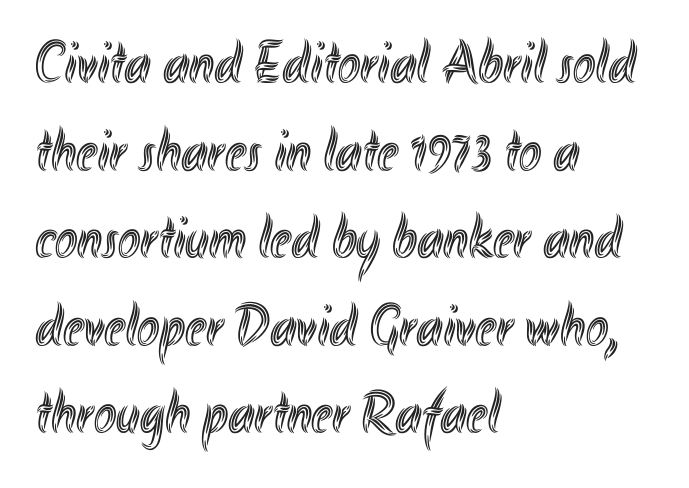
{"width": "condensed", "x_height": "small", "monospaced": "no", "underline": "no", "align": "left", "line_spacing": "normal", "line_spacing_ratio": 1.46, "letter_spacing": "normal", "letter_spacing_em": 0.0, "glyph_px": 60}
